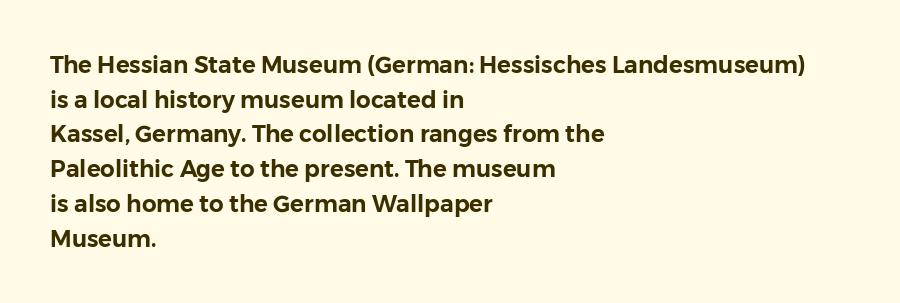
{"italic": "no", "underline": "no", "align": "left", "line_spacing": "normal", "line_spacing_ratio": 1.51, "letter_spacing": "normal", "letter_spacing_em": 0.0, "glyph_px": 23}
